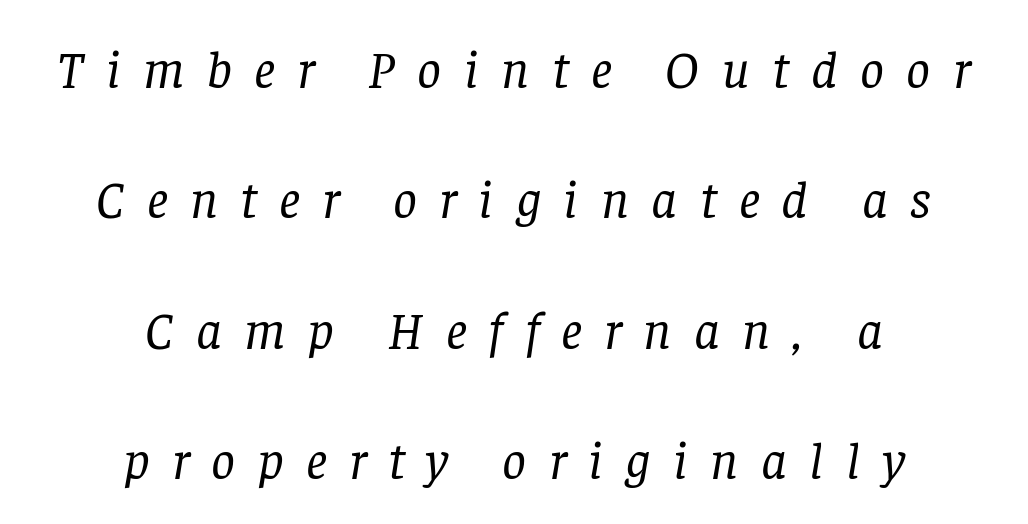
Q: Is the text bold? A: No.
Q: Is the text italic (slanted)? A: Yes, it leans right by about 8 degrees.
Q: Is the typeface a serif or a sans-serif typeface? A: Serif.
Q: Is the text underlined? A: No.
Q: How is the paragraph aligned? A: Centered.
Q: Is the spacing between letters normal or unusually wide? A: Unusually wide.
Q: Is the spacing between lines tight, normal or loose? A: Loose.
Q: Width (condensed, normal, or wide)? A: Normal.
Q: Stroke contrast? A: Low.
Q: x-height? A: Large.
Q: Monospaced? A: No.
